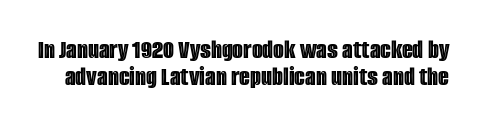
{"italic": "no", "width": "condensed", "x_height": "large", "monospaced": "no", "underline": "no", "line_spacing": "tight", "line_spacing_ratio": 0.96, "letter_spacing": "normal", "letter_spacing_em": 0.0, "glyph_px": 28}
